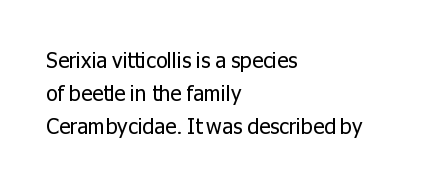
No italicization has been applied; the sample stays upright. This rendering features lettering with no underline. Summary of weight: not heavy and not bold. The typesetter chose a ragged-right arrangement here. The vertical gap from one line to the next is medium.
